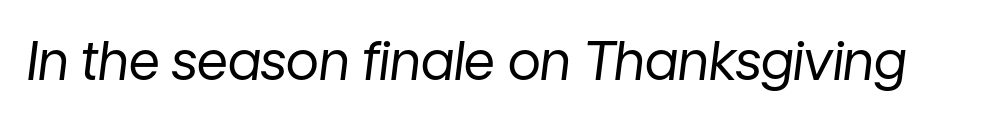
The image shows 54 px regular-weight type, italic (leaning right); set normal letter spacing, not underlined; low stroke contrast and a medium x-height.
